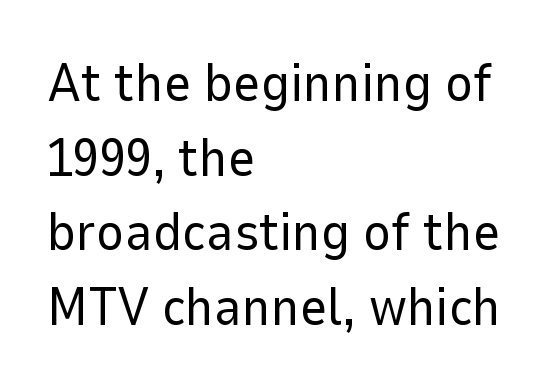
The image shows 53 px regular-weight sans-serif type, upright; set left-aligned, normal line spacing (1.41x), normal letter spacing, not underlined; low stroke contrast and a medium x-height.
